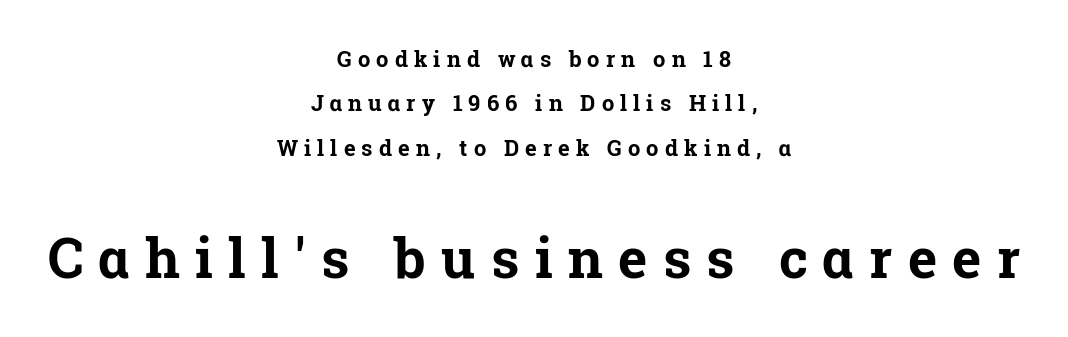
{"serif": "yes", "italic": "no", "bold": "yes", "weight": "bold", "width": "normal", "stroke_contrast": "low", "x_height": "medium", "monospaced": "no", "underline": "no", "align": "center", "line_spacing": "loose", "line_spacing_ratio": 2.02, "letter_spacing": "wide", "letter_spacing_em": 0.28, "larger_block": "second", "size_ratio": 2.5, "glyph_px": 55}
